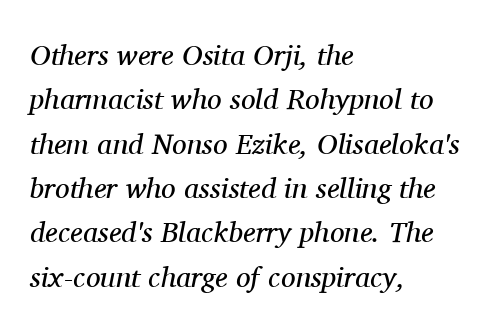
The image shows 29 px regular-weight serif type, italic (leaning right); set left-aligned, normal line spacing (1.53x), normal letter spacing, not underlined; medium stroke contrast and a medium x-height.
